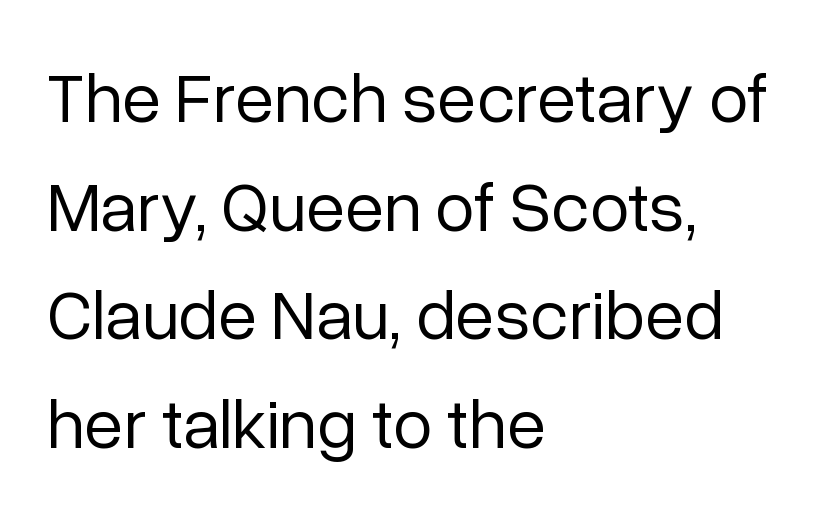
Examine the stroke ends and you'll find no serifs. This sample uses an upright cut, with every glyph sitting square on the baseline. Reading down the block, your eye returns to a fixed left position each line. This sample has the flowing, uneven cadence of proportional lettering.
